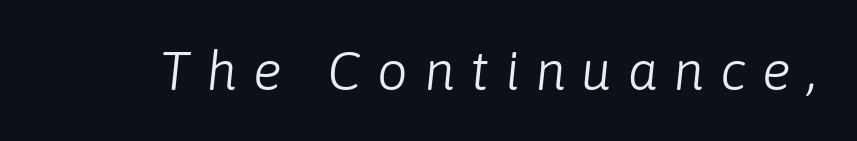
Q: Is the text bold? A: No.
Q: Is the text italic (slanted)? A: Yes, it leans right by about 6 degrees.
Q: Is the text underlined? A: No.
Q: Is the spacing between letters normal or unusually wide? A: Unusually wide.
Q: Width (condensed, normal, or wide)? A: Normal.
Q: Stroke contrast? A: Low.
Q: x-height? A: Medium.
Q: Monospaced? A: No.
